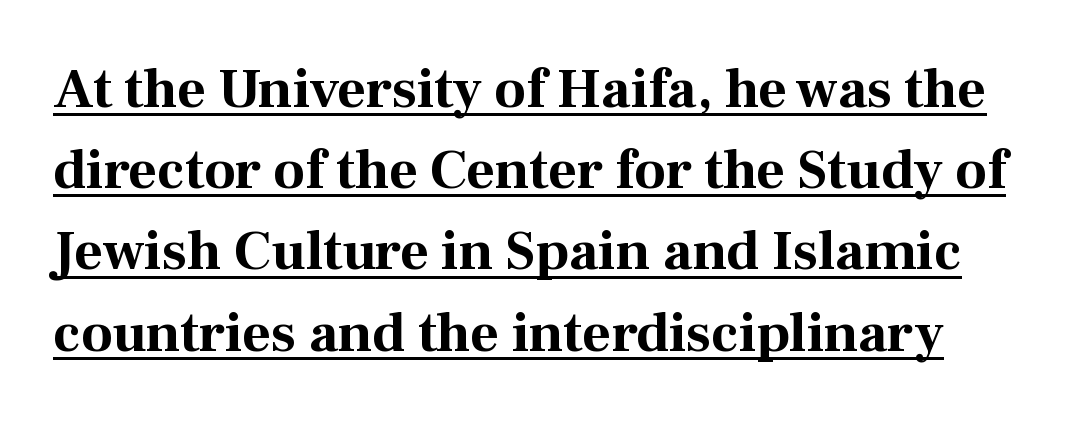
Honestly, the letter spacing is just normal — you wouldn't notice it. Its strokes are broad and dark, the hallmark of bold type. The passage shown is typed in a proportional face where columns would drift. The letters carry serifs — small finishing strokes at the ends of their stems.
